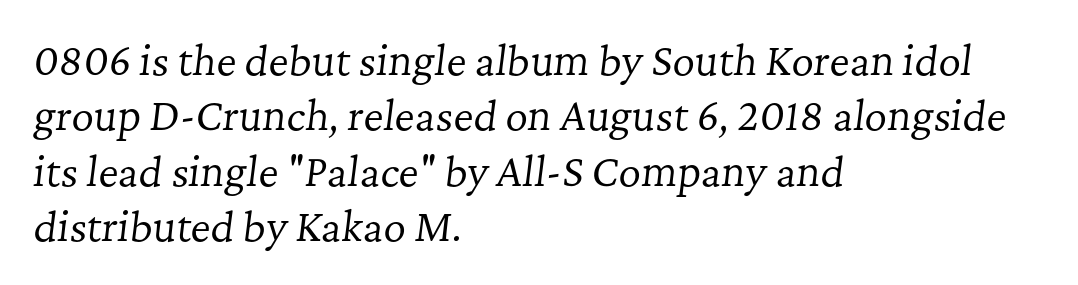
The passage shown is typed in a proportional face where columns would drift. Compared with typical body copy, the letter spacing here is the same. Old-style or modern, the face here clearly has serifs. If you drew a line through each stem, it would be angled.
